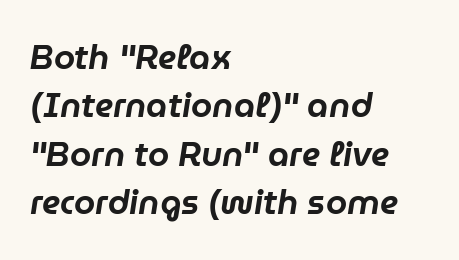
Q: Is the text italic (slanted)? A: Yes, it leans right by about 9 degrees.
Q: Is the text underlined? A: No.
Q: How is the paragraph aligned? A: Left-aligned.
Q: Is the spacing between letters normal or unusually wide? A: Normal.
Q: Is the spacing between lines tight, normal or loose? A: Normal.
Q: Width (condensed, normal, or wide)? A: Normal.
Q: Stroke contrast? A: Low.
Q: x-height? A: Medium.
Q: Monospaced? A: No.
